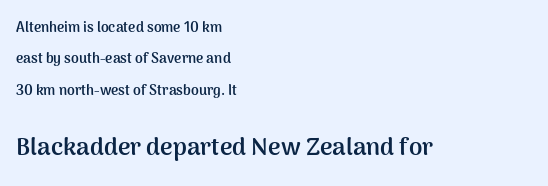
Q: Is the text bold? A: Yes.
Q: Is the text italic (slanted)? A: No, it is upright.
Q: Is the text underlined? A: No.
Q: How is the paragraph aligned? A: Left-aligned.
Q: Is the spacing between letters normal or unusually wide? A: Normal.
Q: Is the spacing between lines tight, normal or loose? A: Loose.
Q: Which block of text is set in a larger size, the first (top) or the second (bottom)? A: The second (bottom) one.
